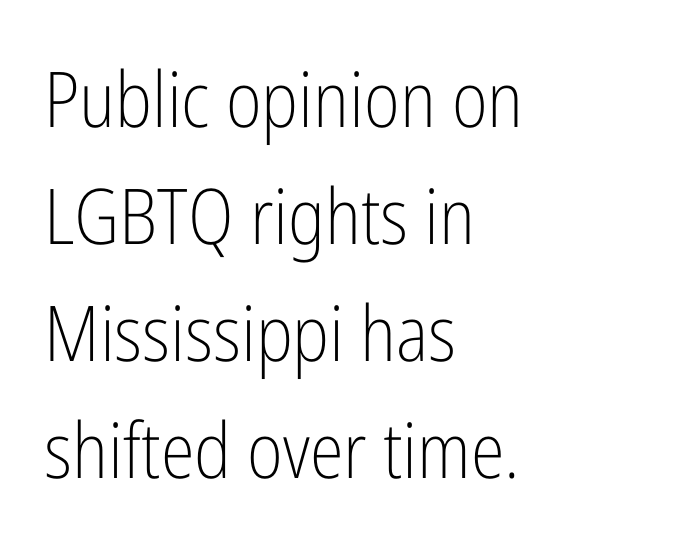
The image shows 77 px light, condensed sans-serif type, upright; set left-aligned, normal line spacing (1.52x), normal letter spacing, not underlined; low stroke contrast and a medium x-height.
